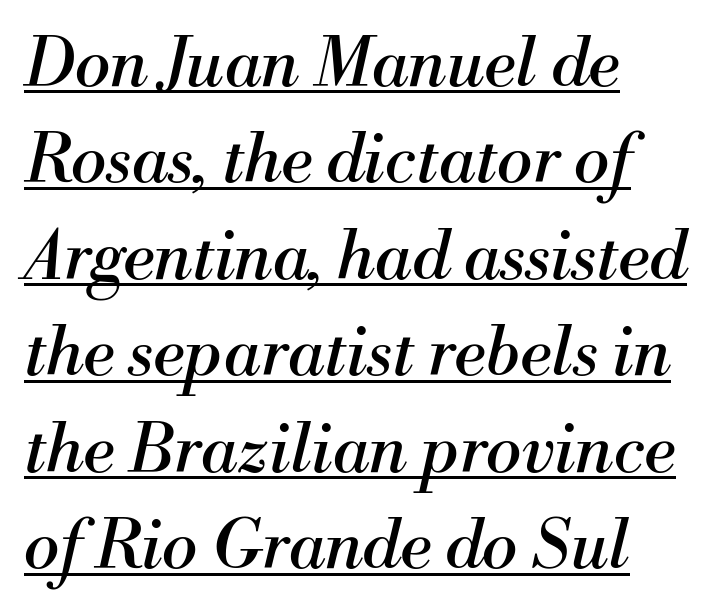
{"serif": "yes", "italic": "yes", "lean": "right", "slant_degrees": 13, "bold": "no", "weight": "regular", "width": "normal", "stroke_contrast": "medium", "x_height": "small", "monospaced": "no", "underline": "yes", "align": "left", "line_spacing": "normal", "line_spacing_ratio": 1.44, "letter_spacing": "normal", "letter_spacing_em": 0.0, "glyph_px": 67}
